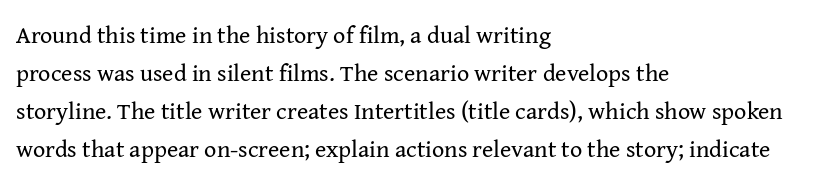
Q: Is the text bold? A: No.
Q: Is the text italic (slanted)? A: No, it is upright.
Q: Is the text underlined? A: No.
Q: How is the paragraph aligned? A: Left-aligned.
Q: Is the spacing between letters normal or unusually wide? A: Normal.
Q: Is the spacing between lines tight, normal or loose? A: Normal.
